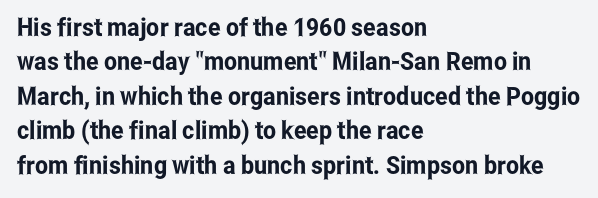
{"italic": "no", "underline": "no", "align": "left", "line_spacing": "normal", "line_spacing_ratio": 1.38, "letter_spacing": "normal", "letter_spacing_em": 0.0, "glyph_px": 25}
